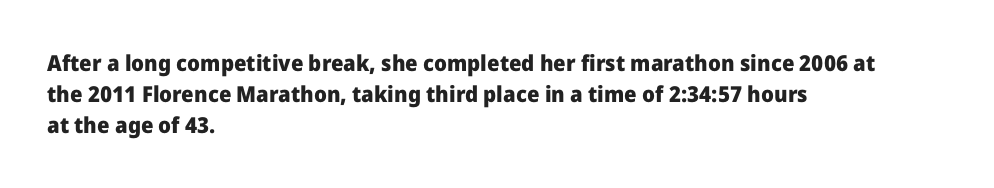
Q: Is the text bold? A: Yes.
Q: Is the text italic (slanted)? A: No, it is upright.
Q: Is the text underlined? A: No.
Q: How is the paragraph aligned? A: Left-aligned.
Q: Is the spacing between letters normal or unusually wide? A: Normal.
Q: Is the spacing between lines tight, normal or loose? A: Normal.
